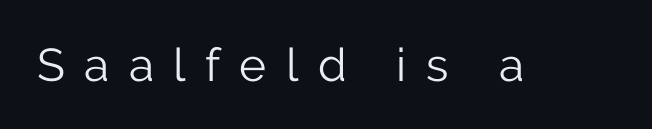
Here the designer chose a conventional face with non-uniform glyph widths. This rendering widens character spacing well past its baseline value. The strokes carry an ordinary text weight at most. Underline: absent. Posture: vertical.
